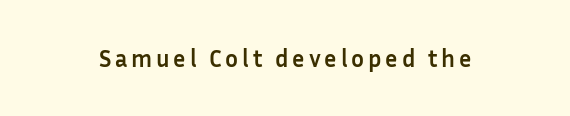
Q: Is the text bold? A: Yes.
Q: Is the text italic (slanted)? A: No, it is upright.
Q: Is the text underlined? A: No.
